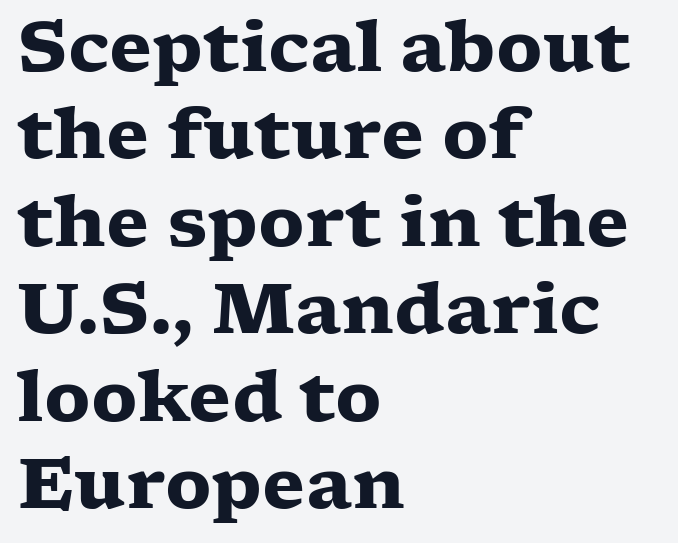
The image shows 70 px heavy, wide serif type, upright; set left-aligned, normal line spacing (1.25x), normal letter spacing, not underlined; low stroke contrast and a medium x-height.
